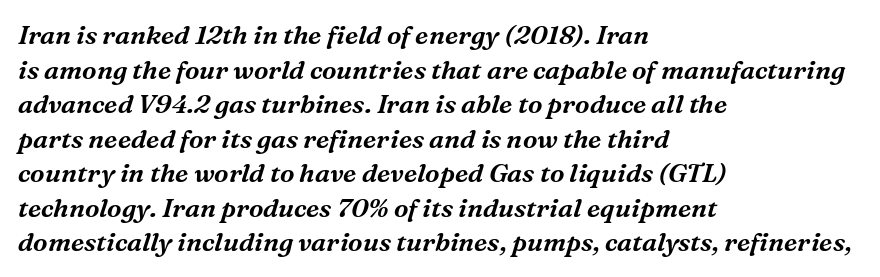
Designer's note — italics engaged. Compared with a centered layout, this one pins lines to the left instead. Default kerning and tracking; the words read as compact shapes. Regarding leading, the lines here are spaced in the standard way. The strip under each line holds only bare page.
